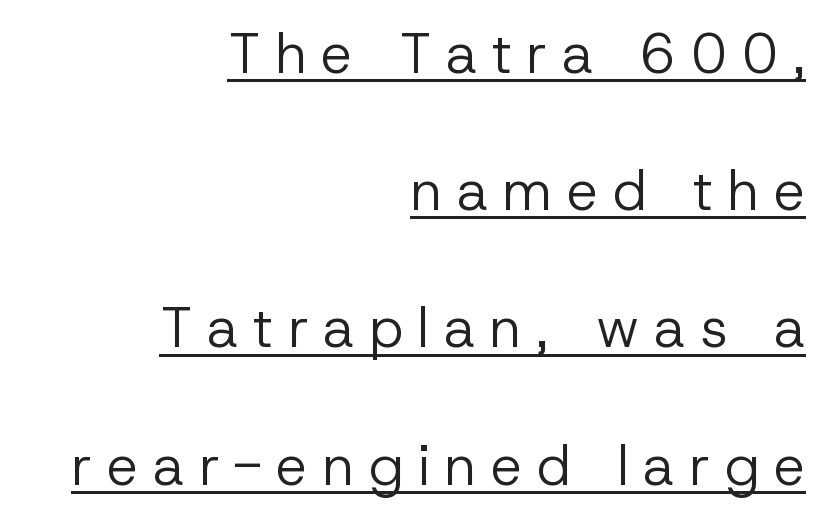
The tracking jumps out immediately: characters are airy and widely separated. If you drew a line through each stem, it would be perfectly vertical. A typesetter would call this proportional, since set widths differ per character. The typeface chosen for these lines omits serifs. The line-height multiplier appears high, well above default. Teacher's note: observe the even right margin — that is flush-right alignment.
